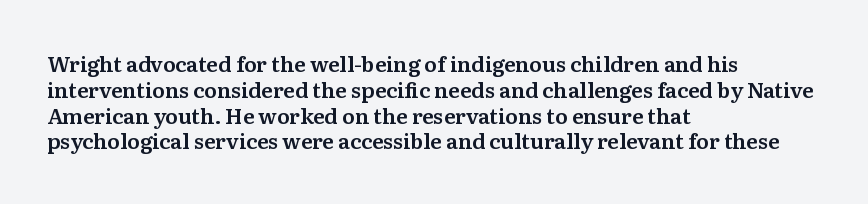
Q: Is the text italic (slanted)? A: No, it is upright.
Q: Is the text underlined? A: No.
Q: How is the paragraph aligned? A: Left-aligned.
Q: Is the spacing between letters normal or unusually wide? A: Normal.
